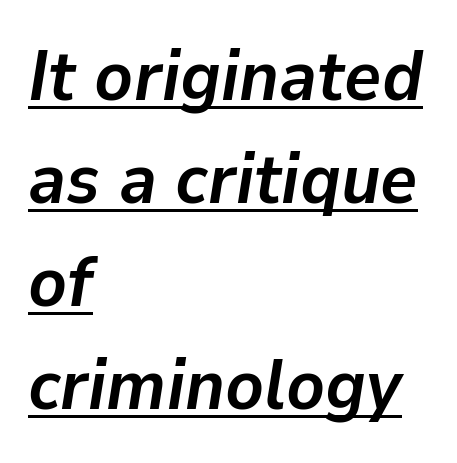
Q: Is the text bold? A: Yes.
Q: Is the text italic (slanted)? A: Yes, it leans right by about 9 degrees.
Q: Is the text underlined? A: Yes.
Q: How is the paragraph aligned? A: Left-aligned.
Q: Is the spacing between letters normal or unusually wide? A: Normal.
Q: Is the spacing between lines tight, normal or loose? A: Normal.
Q: Width (condensed, normal, or wide)? A: Normal.
Q: Stroke contrast? A: Low.
Q: x-height? A: Medium.
Q: Monospaced? A: No.
